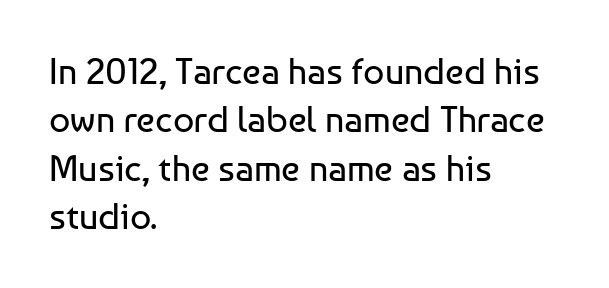
The lines in this sample share a left origin and differ only in where they stop. Does extra space separate the letters? No, they use regular spacing. Any mark beneath the type? The region is blank. Looks like regular typesetting: each glyph gets only the width it needs.
